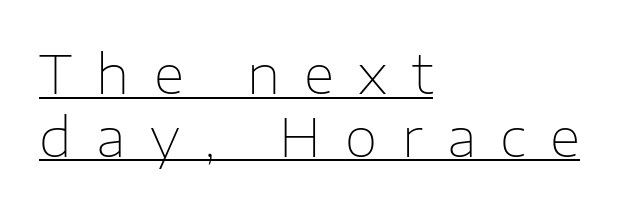
{"serif": "no", "italic": "no", "bold": "no", "weight": "thin", "width": "normal", "stroke_contrast": "low", "x_height": "medium", "monospaced": "no", "underline": "yes", "align": "left", "line_spacing_ratio": 1.18, "letter_spacing": "wide", "letter_spacing_em": 0.46, "glyph_px": 53}
